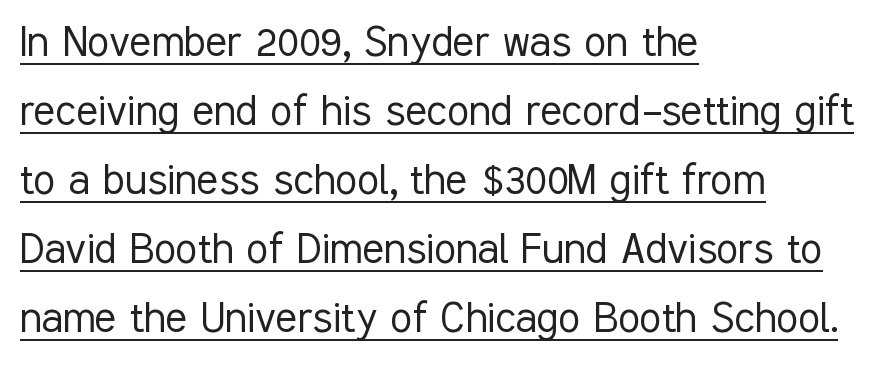
The rendering uses natural spacing where letterforms have individual widths. Upright lettering throughout. In CSS terms this would be text-align: left. The rendering uses the underline text-decoration.
